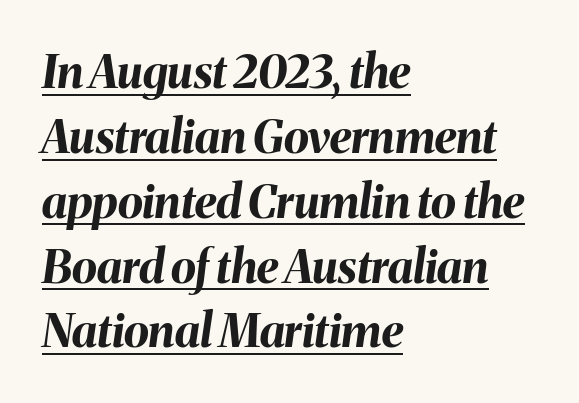
The image shows 46 px bold type, italic (leaning right); set left-aligned, normal line spacing (1.41x), normal letter spacing, underlined; medium stroke contrast and a medium x-height.
